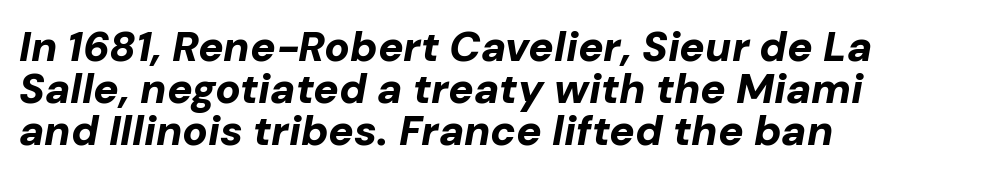
Caption: standard tracking, unaltered. Think of a printed novel: that variable character pitch is what you see here. Descenders are the only things crossing below the line. Regarding leading, the lines here are crowded together. Visually the block forms a straight wall on the left and a jagged coastline on the right.
